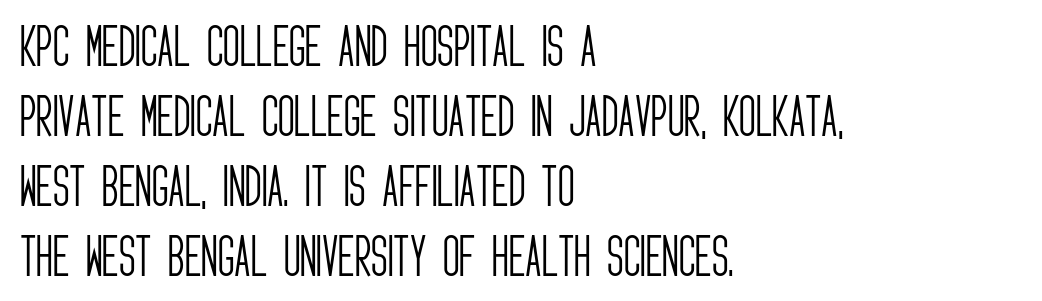
The image shows 46 px light, condensed sans-serif type, upright; set left-aligned, normal line spacing (1.52x), normal letter spacing, not underlined; low stroke contrast and a large x-height.
